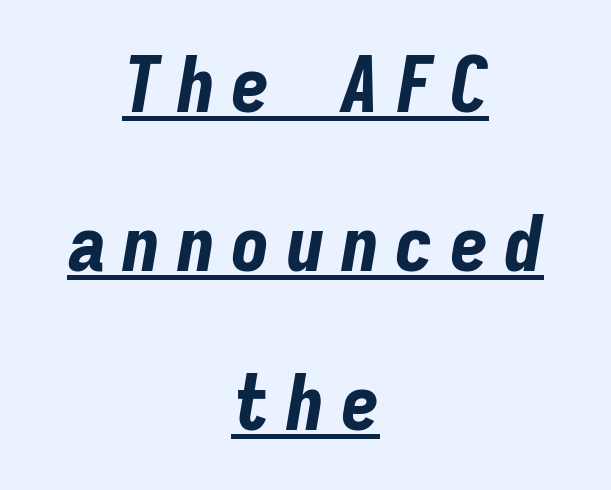
The image shows 78 px bold, condensed type, italic (leaning right), monospaced; set centered, loose line spacing (2.04x), unusually wide letter spacing (+0.2 em), underlined; low stroke contrast and a medium x-height.
